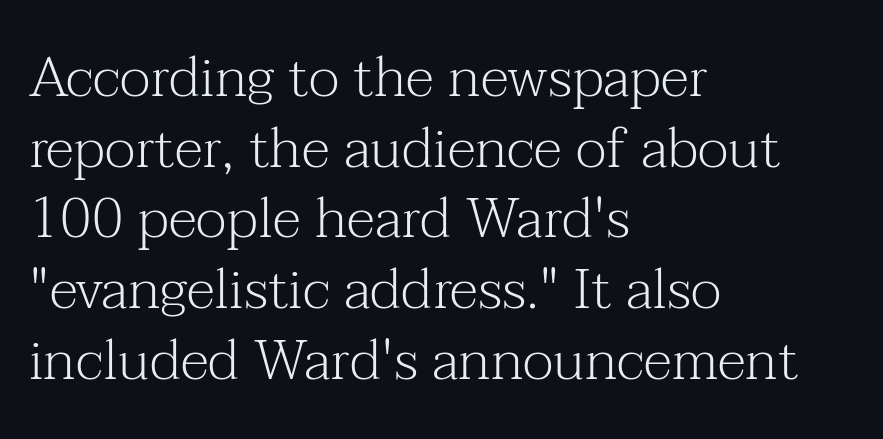
The image shows 57 px light serif type, upright; set left-aligned, line spacing 1.24x, normal letter spacing, not underlined; medium stroke contrast and a medium x-height.
